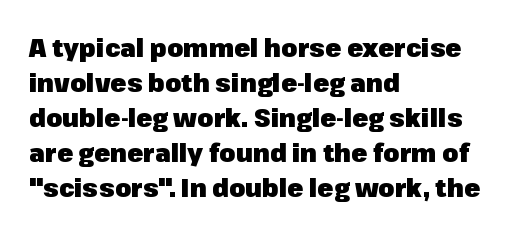
The image shows 26 px bold type, upright; set left-aligned, normal line spacing (1.35x), normal letter spacing, not underlined.
